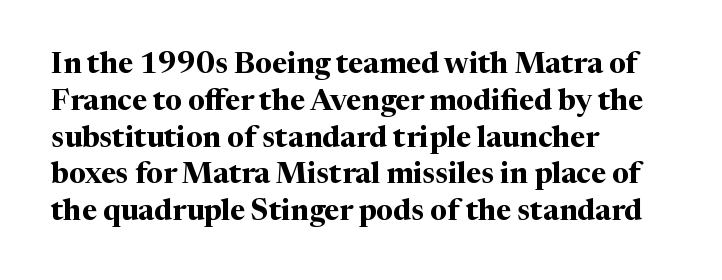
The image shows 29 px bold serif type, upright; set left-aligned, normal line spacing (1.27x), normal letter spacing, not underlined; medium stroke contrast and a medium x-height.
